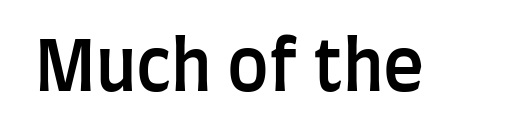
The image shows 69 px semibold, condensed sans-serif type, upright; set normal letter spacing, not underlined; low stroke contrast and a large x-height.
